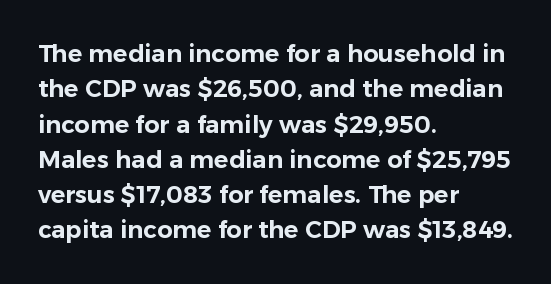
Q: Is the text italic (slanted)? A: No, it is upright.
Q: Is the text underlined? A: No.
Q: How is the paragraph aligned? A: Left-aligned.
Q: Is the spacing between letters normal or unusually wide? A: Normal.
Q: Is the spacing between lines tight, normal or loose? A: Normal.
